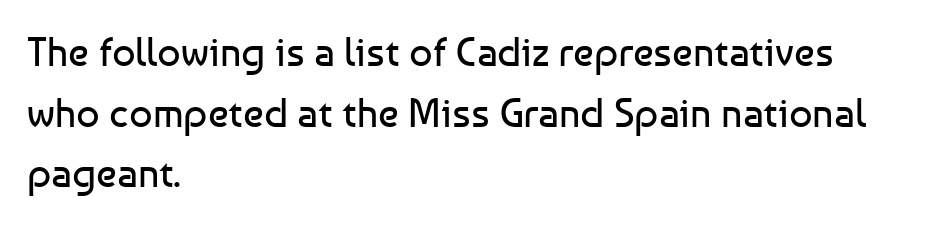
Q: Is the text bold? A: No.
Q: Is the text italic (slanted)? A: No, it is upright.
Q: Is the typeface a serif or a sans-serif typeface? A: Sans-serif.
Q: Is the text underlined? A: No.
Q: How is the paragraph aligned? A: Left-aligned.
Q: Is the spacing between letters normal or unusually wide? A: Normal.
Q: Is the spacing between lines tight, normal or loose? A: Normal.
Q: Width (condensed, normal, or wide)? A: Normal.
Q: Stroke contrast? A: Low.
Q: x-height? A: Medium.
Q: Monospaced? A: No.
